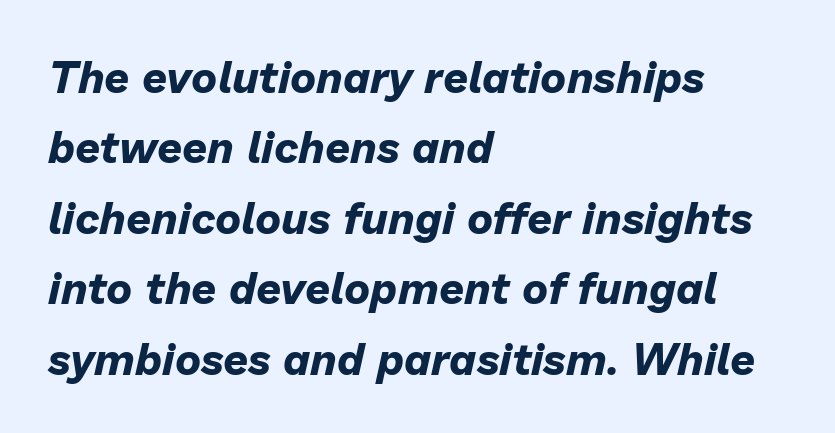
The image shows 44 px bold type, italic (leaning right); set left-aligned, normal line spacing (1.6x), normal letter spacing, not underlined; low stroke contrast and a medium x-height.
